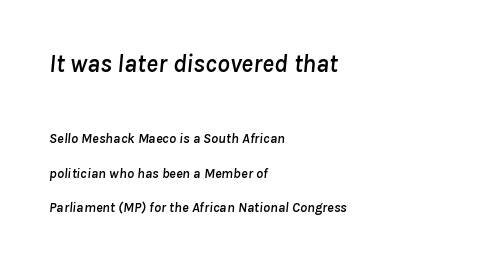
{"italic": "yes", "lean": "right", "slant_degrees": 8, "underline": "no", "align": "left", "line_spacing": "loose", "line_spacing_ratio": 2.46, "letter_spacing": "normal", "letter_spacing_em": 0.0, "larger_block": "first", "size_ratio": 1.79, "glyph_px": 25}
